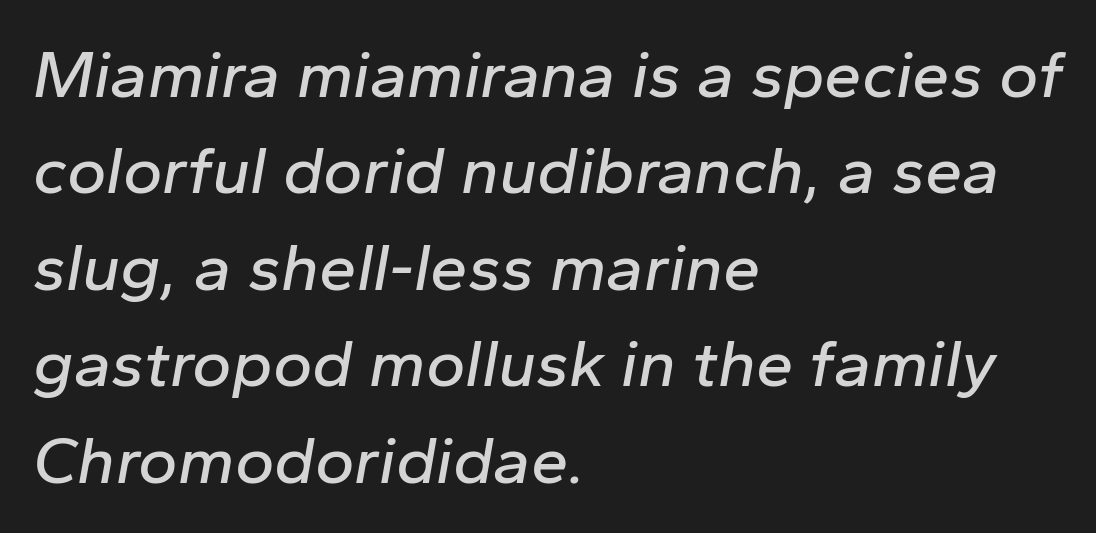
The image shows 67 px text type, italic (leaning right); set left-aligned, normal line spacing (1.44x), normal letter spacing, not underlined; low stroke contrast and a medium x-height.
